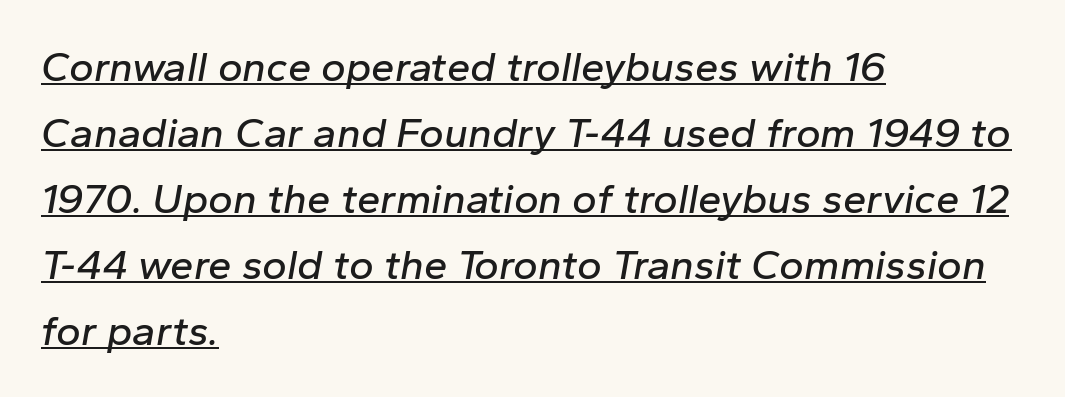
The image shows 42 px text type, italic (leaning right); set left-aligned, normal line spacing (1.57x), normal letter spacing, underlined; low stroke contrast and a medium x-height.
